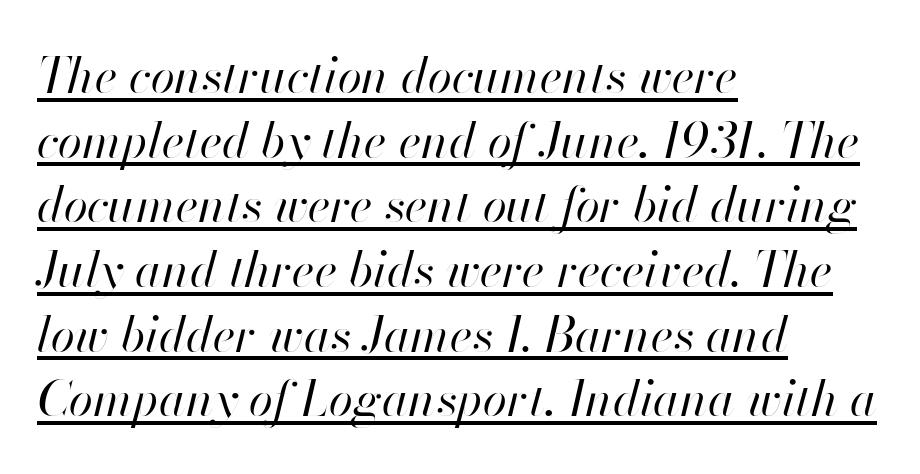
Observe the ordinary spacing: letters are neighbours, not strangers. The font is comparable to plain body text, perhaps lighter. In terms of posture, this sample is oblique. Has an underline been added? It has.
